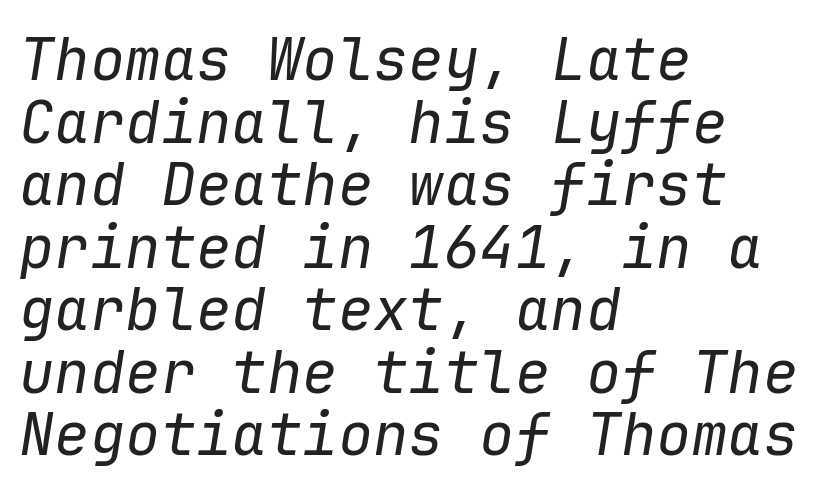
{"italic": "yes", "lean": "right", "slant_degrees": 9, "bold": "no", "weight": "regular", "width": "normal", "stroke_contrast": "low", "x_height": "medium", "monospaced": "yes", "underline": "no", "align": "left", "line_spacing": "tight", "line_spacing_ratio": 1.06, "letter_spacing": "normal", "letter_spacing_em": 0.0, "glyph_px": 59}
